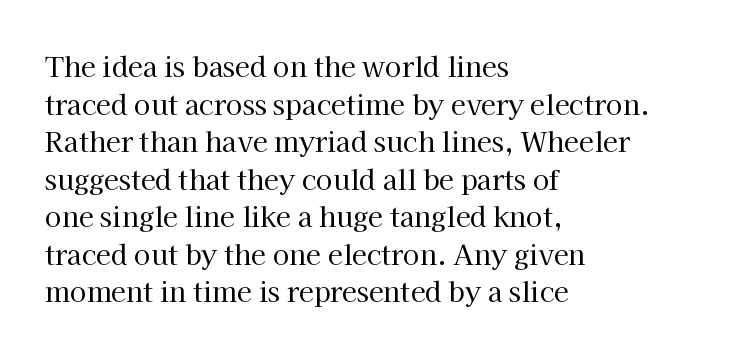
{"italic": "no", "bold": "no", "underline": "no", "align": "left", "line_spacing": "normal", "line_spacing_ratio": 1.39, "letter_spacing": "normal", "letter_spacing_em": 0.0, "glyph_px": 27}
